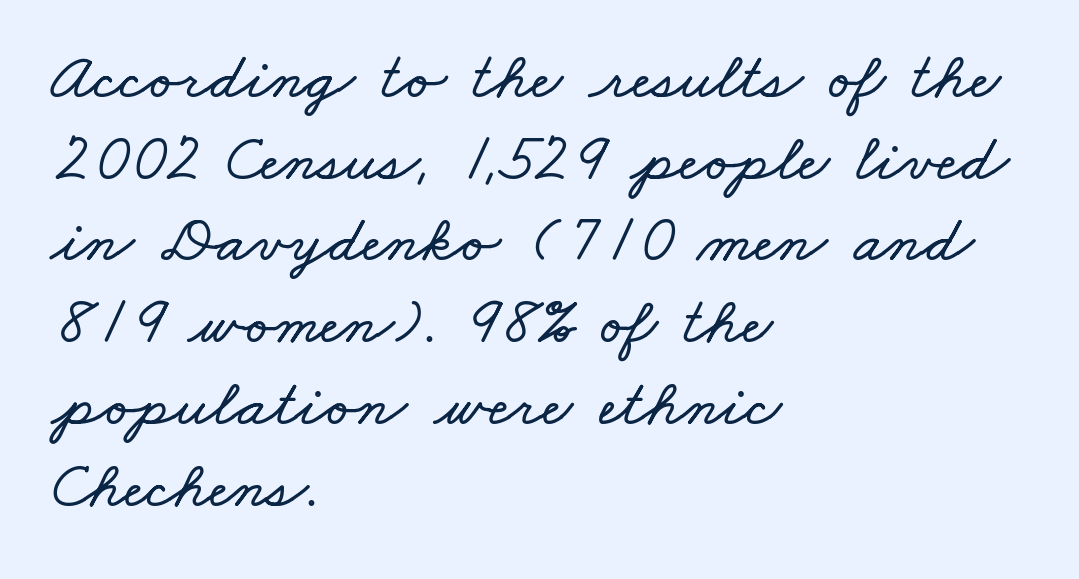
Q: Is the text underlined? A: No.
Q: How is the paragraph aligned? A: Left-aligned.
Q: Is the spacing between letters normal or unusually wide? A: Normal.
Q: Width (condensed, normal, or wide)? A: Wide.
Q: Stroke contrast? A: Low.
Q: x-height? A: Small.
Q: Monospaced? A: No.
